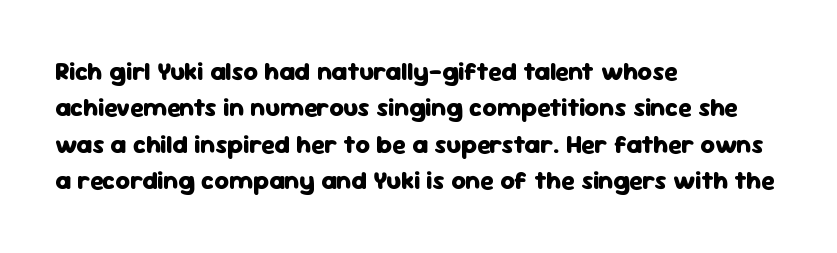
Q: Is the text bold? A: Yes.
Q: Is the text italic (slanted)? A: No, it is upright.
Q: Is the text underlined? A: No.
Q: How is the paragraph aligned? A: Left-aligned.
Q: Is the spacing between letters normal or unusually wide? A: Normal.
Q: Is the spacing between lines tight, normal or loose? A: Normal.
